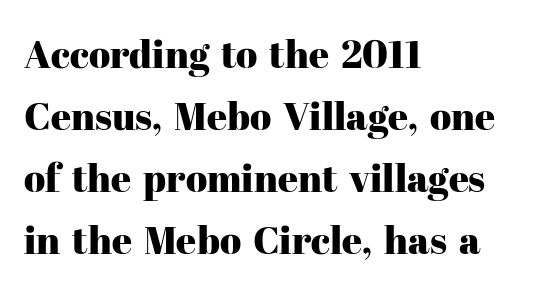
Q: Is the text italic (slanted)? A: No, it is upright.
Q: Is the typeface a serif or a sans-serif typeface? A: Serif.
Q: Is the text underlined? A: No.
Q: How is the paragraph aligned? A: Left-aligned.
Q: Is the spacing between letters normal or unusually wide? A: Normal.
Q: Is the spacing between lines tight, normal or loose? A: Normal.
Q: Width (condensed, normal, or wide)? A: Normal.
Q: Stroke contrast? A: High.
Q: x-height? A: Medium.
Q: Monospaced? A: No.
